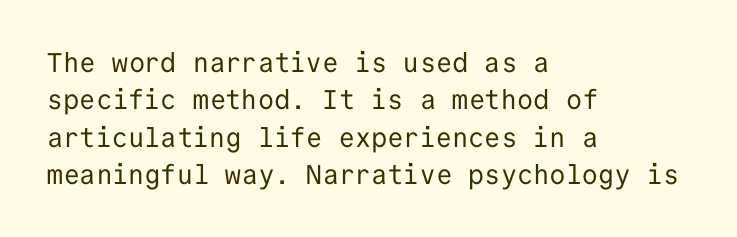
Q: Is the text bold? A: No.
Q: Is the text italic (slanted)? A: No, it is upright.
Q: Is the text underlined? A: No.
Q: How is the paragraph aligned? A: Left-aligned.
Q: Is the spacing between letters normal or unusually wide? A: Normal.
Q: Is the spacing between lines tight, normal or loose? A: Normal.
